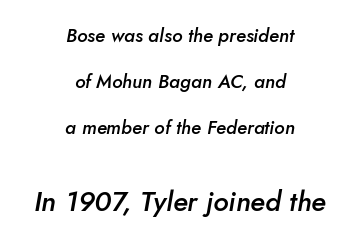
Q: Is the text bold? A: Semi-bold.
Q: Is the text italic (slanted)? A: Yes, it leans right by about 10 degrees.
Q: Is the text underlined? A: No.
Q: How is the paragraph aligned? A: Centered.
Q: Is the spacing between letters normal or unusually wide? A: Normal.
Q: Is the spacing between lines tight, normal or loose? A: Loose.
Q: Which block of text is set in a larger size, the first (top) or the second (bottom)? A: The second (bottom) one.
Q: Width (condensed, normal, or wide)? A: Normal.
Q: Stroke contrast? A: Low.
Q: x-height? A: Small.
Q: Monospaced? A: No.
